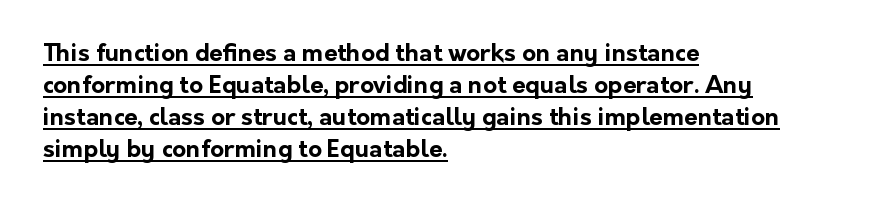
{"italic": "no", "bold": "yes", "underline": "yes", "align": "left", "line_spacing": "normal", "line_spacing_ratio": 1.34, "letter_spacing": "normal", "letter_spacing_em": 0.0, "glyph_px": 24}
